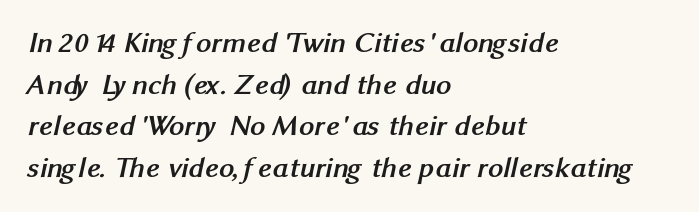
{"serif": "no", "bold": "yes", "weight": "semibold", "width": "normal", "stroke_contrast": "medium", "x_height": "medium", "monospaced": "no", "underline": "no", "align": "left", "line_spacing": "normal", "line_spacing_ratio": 1.39, "letter_spacing": "normal", "letter_spacing_em": 0.0, "glyph_px": 30}
